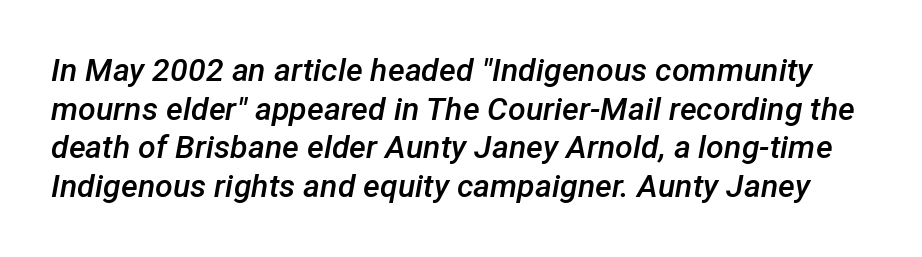
The image shows 32 px semibold type, italic (leaning right); set line spacing 1.21x, normal letter spacing, not underlined; low stroke contrast and a medium x-height.
